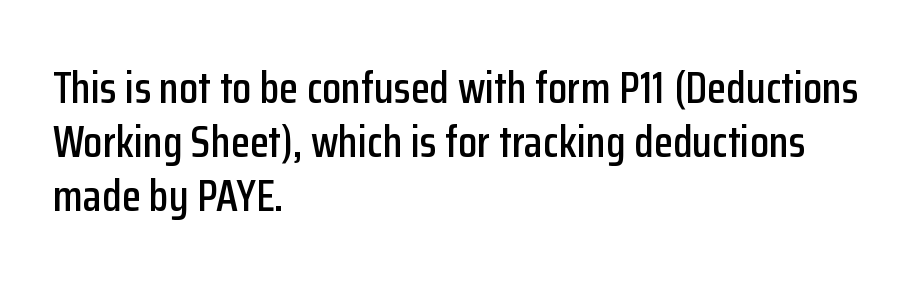
Layout note: lines flush left. There is no visible air inserted between adjacent glyphs. In terms of posture, this sample is upright. The passage shown is typed in a proportional face where columns would drift. The font family rendered here belongs to the sans-serif group. Clear beneath every line of the passage.
